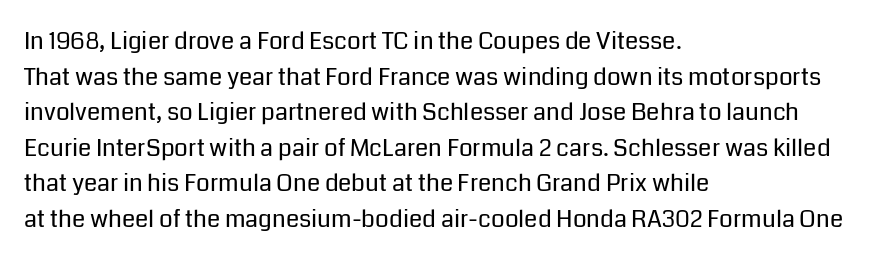
The image shows 24 px text type, upright; set left-aligned, normal line spacing (1.48x), normal letter spacing, not underlined.
